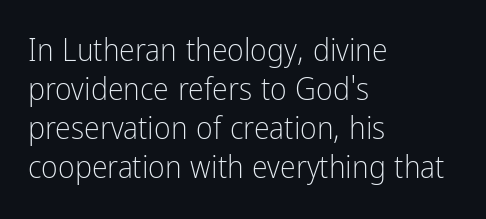
{"serif": "no", "italic": "no", "bold": "no", "weight": "light", "width": "condensed", "stroke_contrast": "low", "x_height": "medium", "monospaced": "no", "underline": "no", "align": "left", "line_spacing_ratio": 1.22, "letter_spacing": "normal", "letter_spacing_em": 0.0, "glyph_px": 32}
